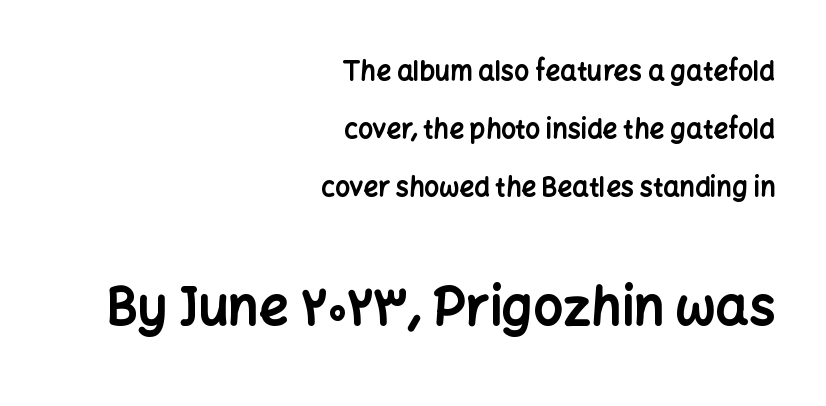
Q: Is the text bold? A: Yes.
Q: Is the text italic (slanted)? A: No, it is upright.
Q: Is the typeface a serif or a sans-serif typeface? A: Sans-serif.
Q: Is the text underlined? A: No.
Q: How is the paragraph aligned? A: Right-aligned.
Q: Is the spacing between letters normal or unusually wide? A: Normal.
Q: Is the spacing between lines tight, normal or loose? A: Loose.
Q: Which block of text is set in a larger size, the first (top) or the second (bottom)? A: The second (bottom) one.
Q: Width (condensed, normal, or wide)? A: Normal.
Q: Stroke contrast? A: Low.
Q: x-height? A: Medium.
Q: Monospaced? A: No.
